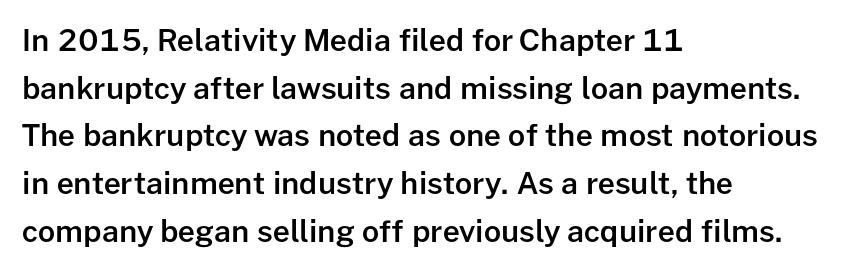
Q: Is the text bold? A: Semi-bold.
Q: Is the text italic (slanted)? A: No, it is upright.
Q: Is the typeface a serif or a sans-serif typeface? A: Sans-serif.
Q: Is the text underlined? A: No.
Q: How is the paragraph aligned? A: Left-aligned.
Q: Is the spacing between letters normal or unusually wide? A: Normal.
Q: Is the spacing between lines tight, normal or loose? A: Normal.
Q: Width (condensed, normal, or wide)? A: Normal.
Q: Stroke contrast? A: Low.
Q: x-height? A: Medium.
Q: Monospaced? A: No.
